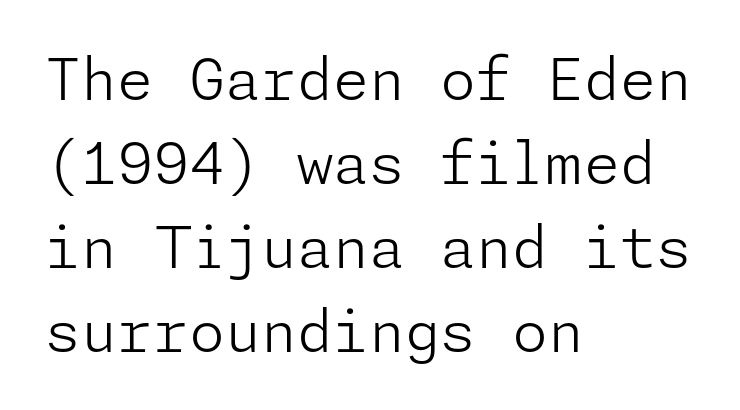
Q: Is the text bold? A: No.
Q: Is the text italic (slanted)? A: No, it is upright.
Q: Is the typeface a serif or a sans-serif typeface? A: Sans-serif.
Q: Is the text underlined? A: No.
Q: How is the paragraph aligned? A: Left-aligned.
Q: Is the spacing between letters normal or unusually wide? A: Normal.
Q: Is the spacing between lines tight, normal or loose? A: Normal.
Q: Width (condensed, normal, or wide)? A: Normal.
Q: Stroke contrast? A: Low.
Q: x-height? A: Medium.
